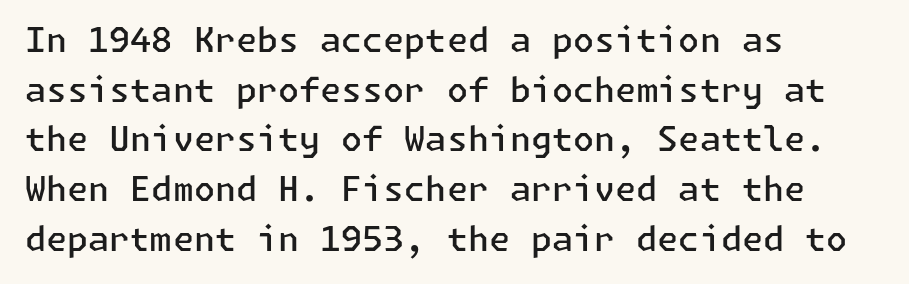
Q: Is the text bold? A: Semi-bold.
Q: Is the text italic (slanted)? A: No, it is upright.
Q: Is the typeface a serif or a sans-serif typeface? A: Sans-serif.
Q: Is the text underlined? A: No.
Q: How is the paragraph aligned? A: Left-aligned.
Q: Is the spacing between letters normal or unusually wide? A: Normal.
Q: Is the spacing between lines tight, normal or loose? A: Normal.
Q: Width (condensed, normal, or wide)? A: Normal.
Q: Stroke contrast? A: Low.
Q: x-height? A: Medium.
